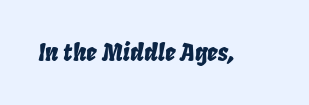
{"italic": "yes", "lean": "right", "slant_degrees": 8, "underline": "no", "letter_spacing": "normal", "letter_spacing_em": 0.0, "glyph_px": 24}
